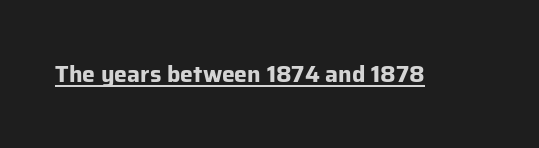
The image shows 23 px bold type, upright; set normal letter spacing, underlined.
